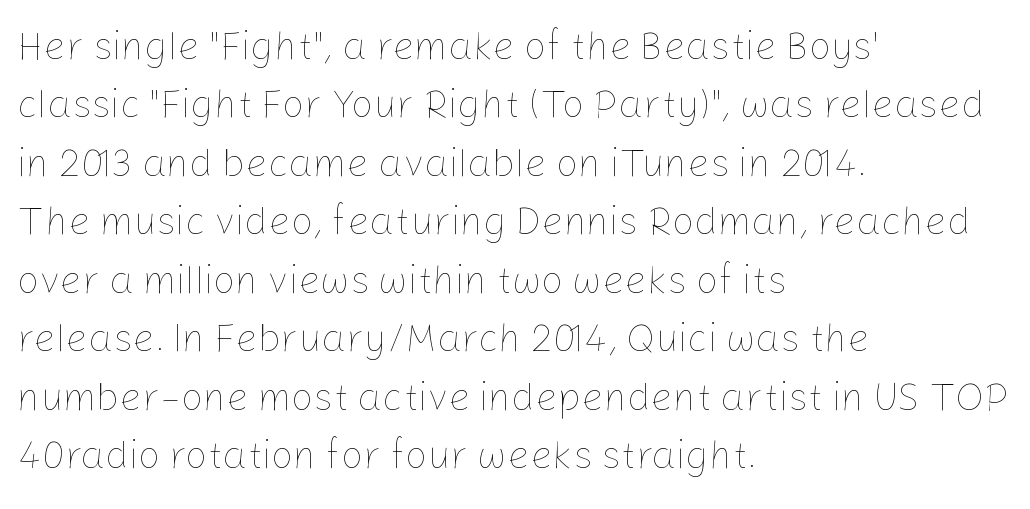
Q: Is the text bold? A: No.
Q: Is the text italic (slanted)? A: No, it is upright.
Q: Is the text underlined? A: No.
Q: How is the paragraph aligned? A: Left-aligned.
Q: Is the spacing between letters normal or unusually wide? A: Normal.
Q: Is the spacing between lines tight, normal or loose? A: Normal.
Q: Width (condensed, normal, or wide)? A: Normal.
Q: Stroke contrast? A: Low.
Q: x-height? A: Medium.
Q: Monospaced? A: No.
